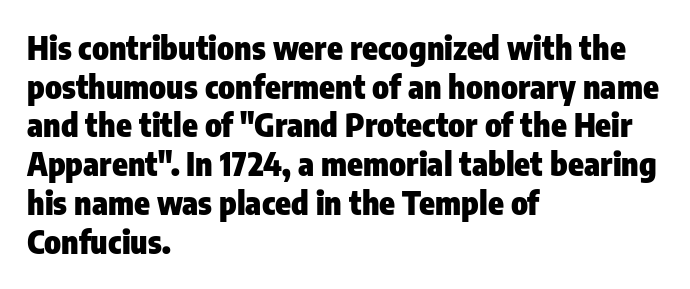
{"serif": "no", "italic": "no", "bold": "yes", "weight": "heavy", "width": "condensed", "stroke_contrast": "low", "x_height": "medium", "monospaced": "no", "underline": "no", "align": "left", "line_spacing_ratio": 1.21, "letter_spacing": "normal", "letter_spacing_em": 0.0, "glyph_px": 32}
